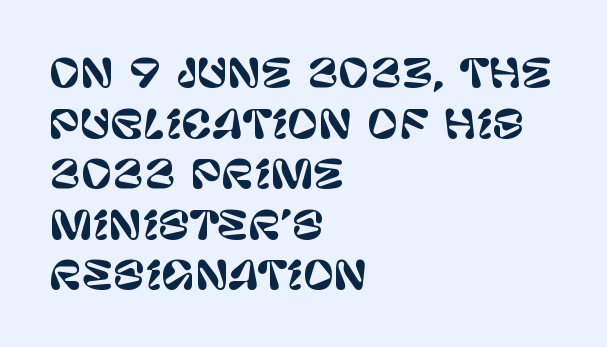
Q: Is the text italic (slanted)? A: Yes.
Q: Is the typeface a serif or a sans-serif typeface? A: Sans-serif.
Q: Is the text underlined? A: No.
Q: How is the paragraph aligned? A: Left-aligned.
Q: Is the spacing between letters normal or unusually wide? A: Normal.
Q: Is the spacing between lines tight, normal or loose? A: Normal.
Q: Width (condensed, normal, or wide)? A: Normal.
Q: Stroke contrast? A: Low.
Q: x-height? A: Large.
Q: Monospaced? A: No.
